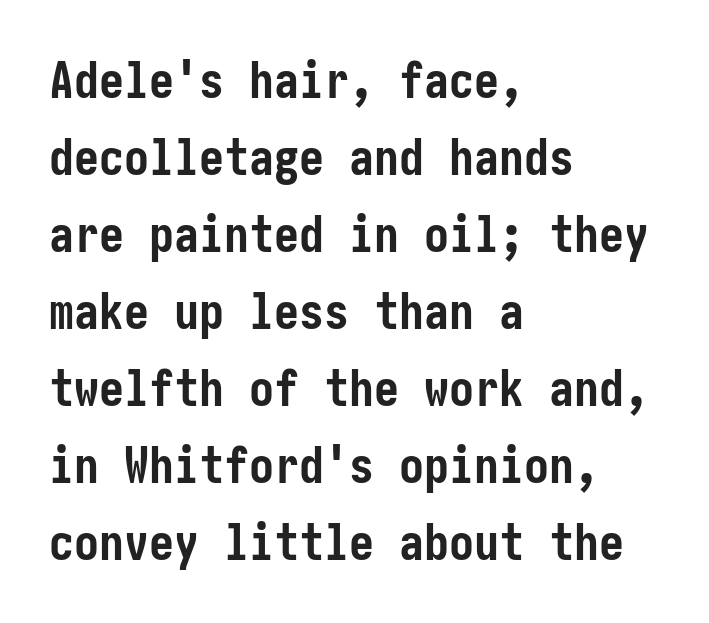
{"serif": "no", "italic": "no", "bold": "yes", "weight": "semibold", "width": "condensed", "stroke_contrast": "low", "x_height": "medium", "underline": "no", "align": "left", "line_spacing": "normal", "line_spacing_ratio": 1.54, "letter_spacing": "normal", "letter_spacing_em": 0.0, "glyph_px": 50}
